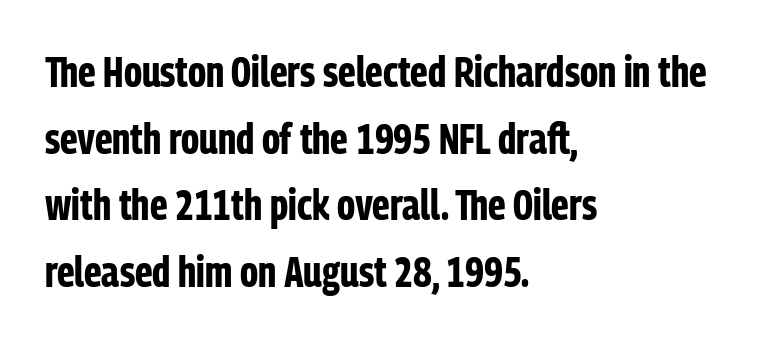
Q: Is the text bold? A: Yes.
Q: Is the text italic (slanted)? A: No, it is upright.
Q: Is the typeface a serif or a sans-serif typeface? A: Sans-serif.
Q: Is the text underlined? A: No.
Q: How is the paragraph aligned? A: Left-aligned.
Q: Is the spacing between letters normal or unusually wide? A: Normal.
Q: Is the spacing between lines tight, normal or loose? A: Normal.
Q: Width (condensed, normal, or wide)? A: Condensed.
Q: Stroke contrast? A: Low.
Q: x-height? A: Medium.
Q: Monospaced? A: No.
